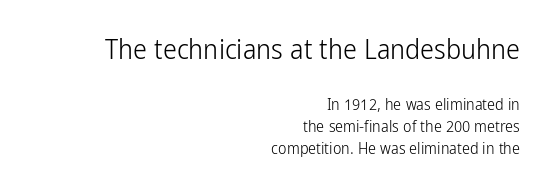
Bigger letters appear in the top chunk; the bottom chunk is reduced. Short note: letters normally spaced. Proportional: the letters do not fall into vertical columns. Caption: face not bold, strokes unweighted.
